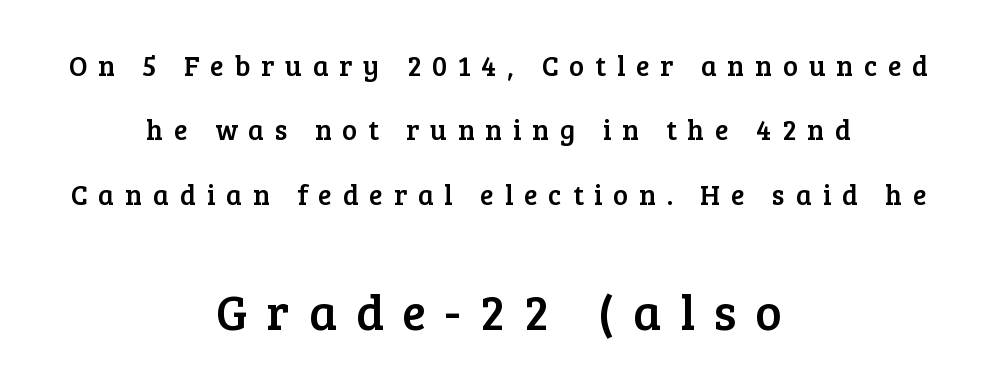
The image shows 49 px serif type, upright; set centered, loose line spacing (2.3x), unusually wide letter spacing (+0.39 em), not underlined; the second (bottom) block is 1.75x larger; low stroke contrast and a medium x-height.
